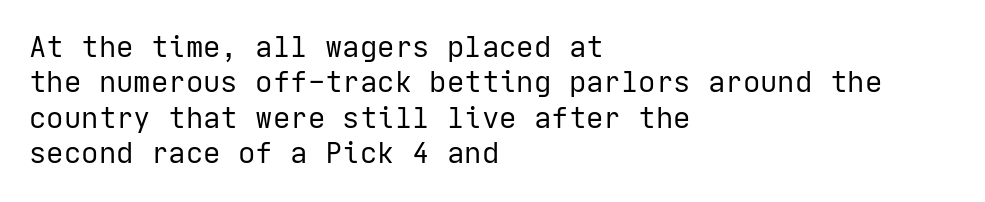
Do the letters lean? They stand straight. Clear beneath every line of the passage. Counters stay open thanks to moderate or lighter strokes. Notice how the passage keeps a crisp vertical edge on the left only.
